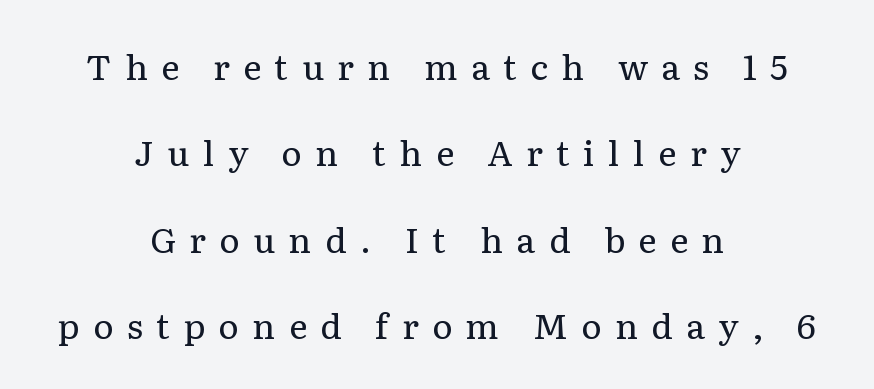
Q: Is the text bold? A: No.
Q: Is the text italic (slanted)? A: No, it is upright.
Q: Is the typeface a serif or a sans-serif typeface? A: Serif.
Q: Is the text underlined? A: No.
Q: How is the paragraph aligned? A: Centered.
Q: Is the spacing between letters normal or unusually wide? A: Unusually wide.
Q: Is the spacing between lines tight, normal or loose? A: Loose.
Q: Width (condensed, normal, or wide)? A: Normal.
Q: Stroke contrast? A: Low.
Q: x-height? A: Medium.
Q: Monospaced? A: No.
